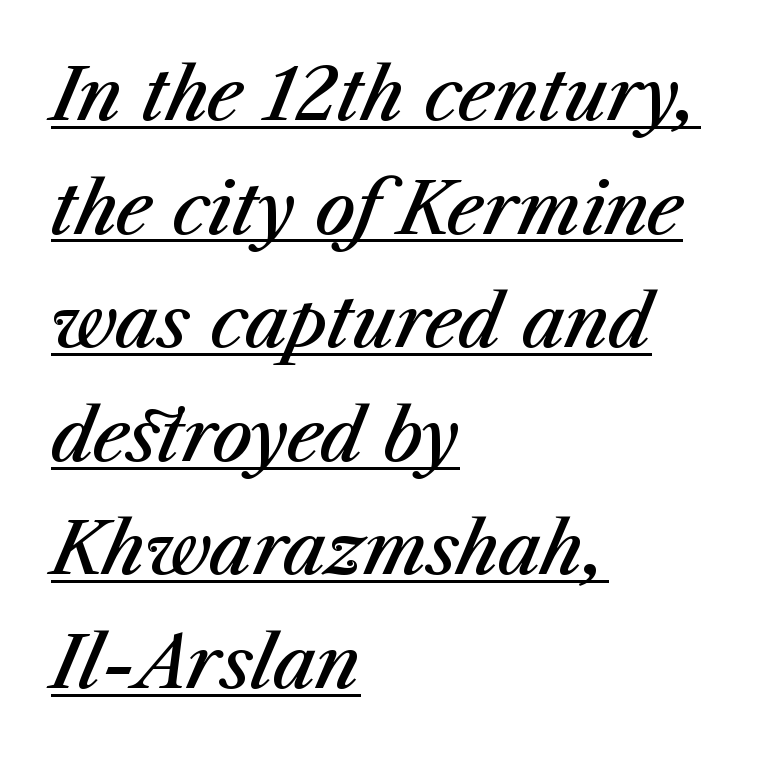
The image shows 71 px semibold type, italic (leaning right); set left-aligned, normal line spacing (1.6x), normal letter spacing, underlined; medium stroke contrast and a medium x-height.
